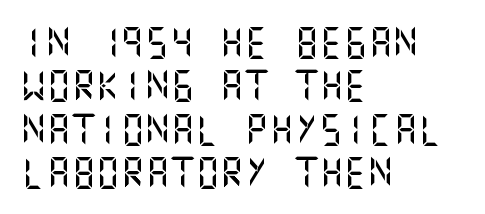
The paragraph has a hard left edge and a soft right edge. Letters rest on an invisible, unmarked baseline. The letters sit at their default tracking, neither squeezed nor spread. Upright lettering throughout. Nothing sits at the stroke ends, so this counts as sans-serif.
